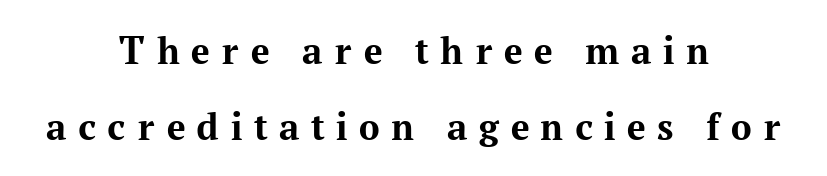
The image shows 41 px bold serif type, upright; set centered, line spacing 1.85x, unusually wide letter spacing (+0.28 em), not underlined; medium stroke contrast and a medium x-height.
